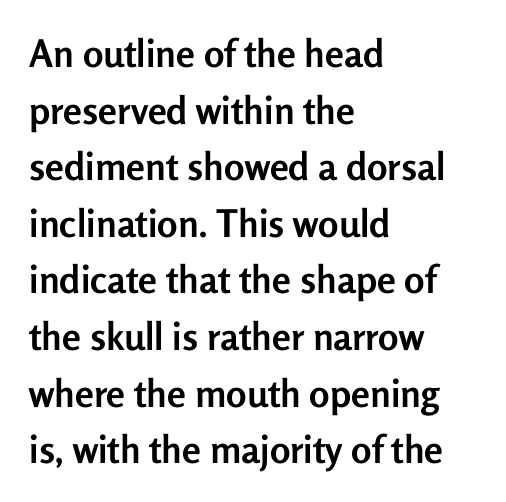
{"serif": "no", "italic": "no", "bold": "yes", "weight": "semibold", "width": "normal", "stroke_contrast": "low", "x_height": "medium", "monospaced": "no", "underline": "no", "align": "left", "line_spacing": "normal", "line_spacing_ratio": 1.49, "letter_spacing": "normal", "letter_spacing_em": 0.0, "glyph_px": 38}
